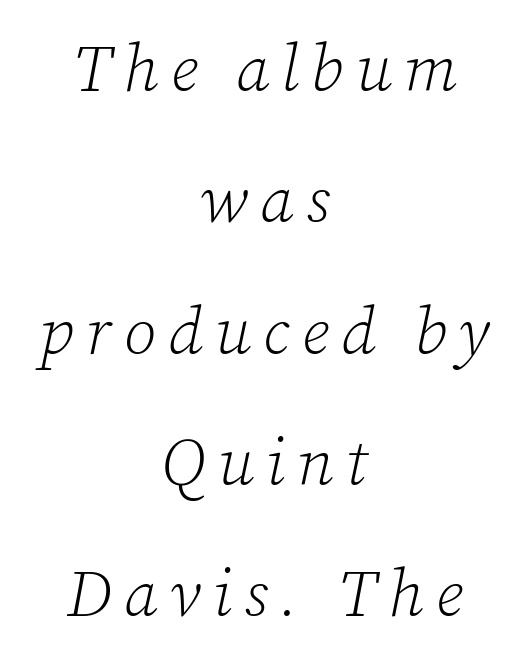
The rendering positions every line midway between the sides. Beneath every word, the page is bare. The rendering uses natural spacing where letterforms have individual widths. Letters have the restrained weight of plain body copy at most.
